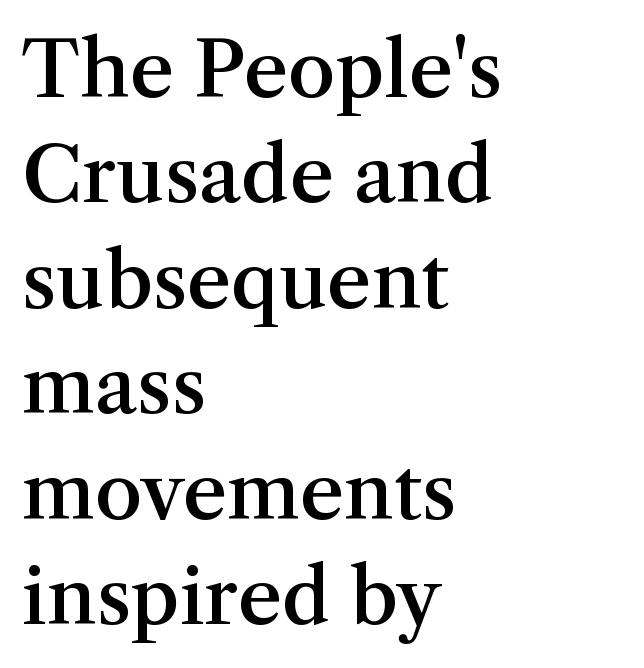
{"serif": "yes", "italic": "no", "bold": "semi", "weight": "semibold", "width": "normal", "stroke_contrast": "medium", "x_height": "medium", "monospaced": "no", "underline": "no", "align": "left", "line_spacing": "normal", "line_spacing_ratio": 1.37, "letter_spacing": "normal", "letter_spacing_em": 0.0, "glyph_px": 77}
